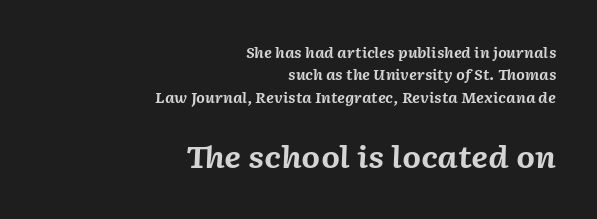
The image shows 30 px bold type, italic (leaning right); set right-aligned, normal line spacing (1.59x), normal letter spacing, not underlined; the second (bottom) block is 2.14x larger; medium stroke contrast and a medium x-height.
